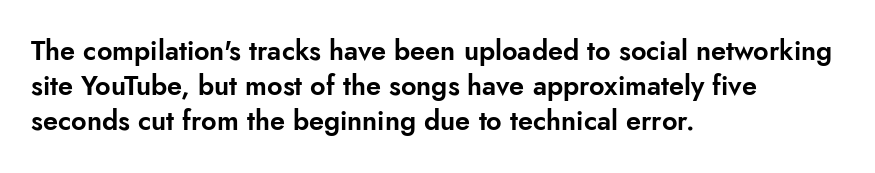
In CSS terms this would be text-align: left. Does the lettering tilt? It doesn't — this is upright. The strip under each line holds only bare page. Each word holds together tightly as a unit, with standard inter-letter gaps. These lines sit exactly where default settings would place them.
